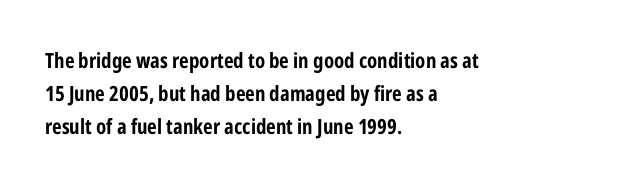
Q: Is the text bold? A: Yes.
Q: Is the text italic (slanted)? A: No, it is upright.
Q: Is the text underlined? A: No.
Q: How is the paragraph aligned? A: Left-aligned.
Q: Is the spacing between letters normal or unusually wide? A: Normal.
Q: Is the spacing between lines tight, normal or loose? A: Normal.
